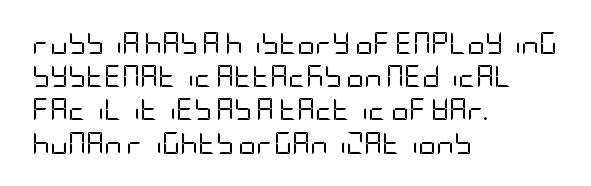
The image shows 22 px text type, upright; set left-aligned, normal line spacing (1.51x), normal letter spacing, not underlined.
